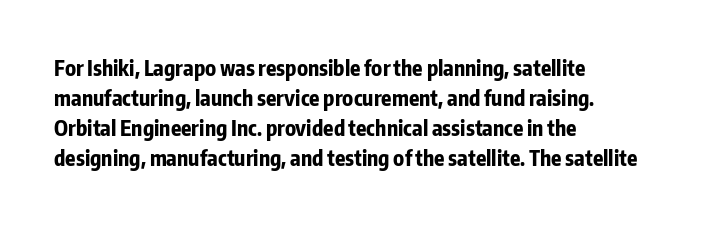
The font's upright variant was chosen for this text. These lines keep a tight, regular rhythm from letter to letter. Notice how thick the strokes are: this is what a full bold looks like. These lines sit exactly where default settings would place them.
